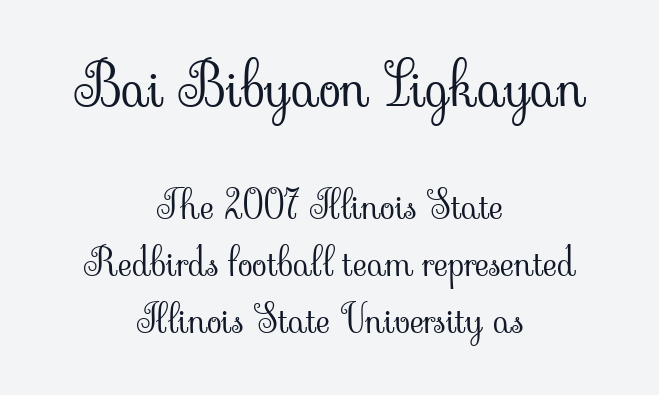
The image shows 58 px light serif type, upright; set centered, normal line spacing (1.47x), normal letter spacing, not underlined; the first (top) block is 1.49x larger; low stroke contrast and a small x-height.
